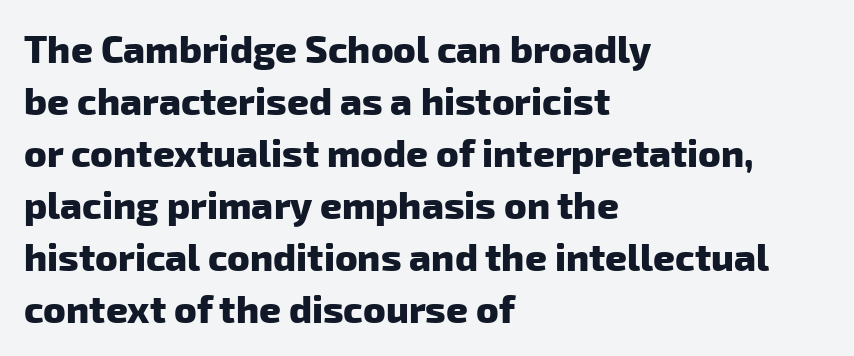
Q: Is the text bold? A: Yes.
Q: Is the typeface a serif or a sans-serif typeface? A: Sans-serif.
Q: Is the text underlined? A: No.
Q: How is the paragraph aligned? A: Left-aligned.
Q: Is the spacing between letters normal or unusually wide? A: Normal.
Q: Is the spacing between lines tight, normal or loose? A: Normal.
Q: Width (condensed, normal, or wide)? A: Normal.
Q: Stroke contrast? A: Low.
Q: x-height? A: Medium.
Q: Monospaced? A: No.
